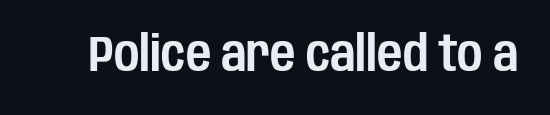
The image shows 49 px condensed sans-serif type, upright; set normal letter spacing, not underlined; low stroke contrast and a large x-height.
